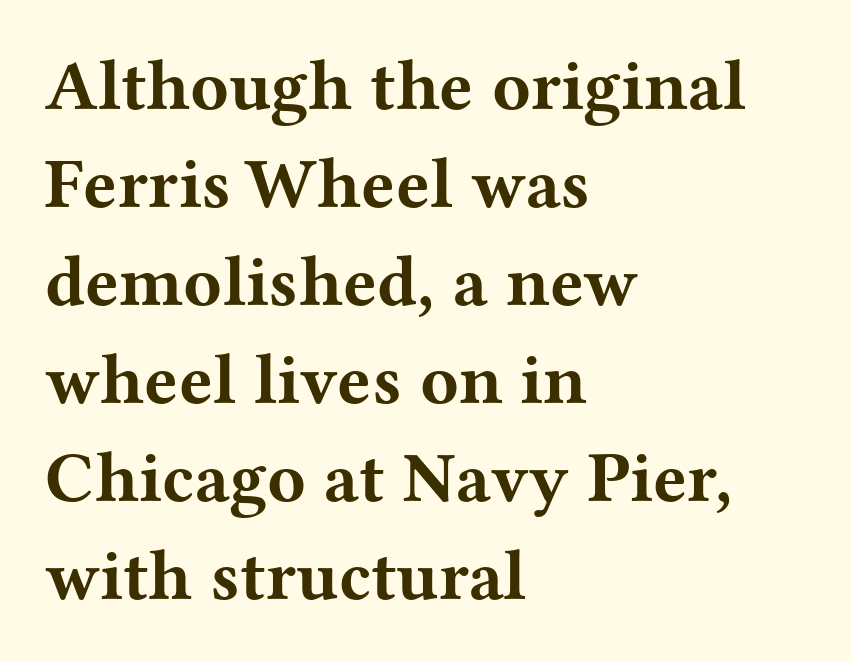
Evenly set lines give the paragraph a standard silhouette. Upright lettering throughout. Left-aligned paragraph, ragged on the right. The rendering uses natural spacing where letterforms have individual widths. Notice how thick the strokes are: this is what a full bold looks like.
